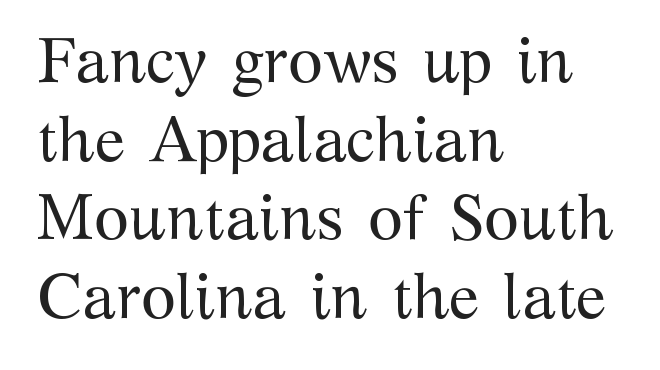
This sample uses an upright cut, with every glyph sitting square on the baseline. I'd call this a serif setting — the letters wear small feet. No chunkiness to these letters — they're not bold. This sample has the flowing, uneven cadence of proportional lettering. Leading matches the norm, producing a regular column. The lines in this sample share a left origin and differ only in where they stop.
